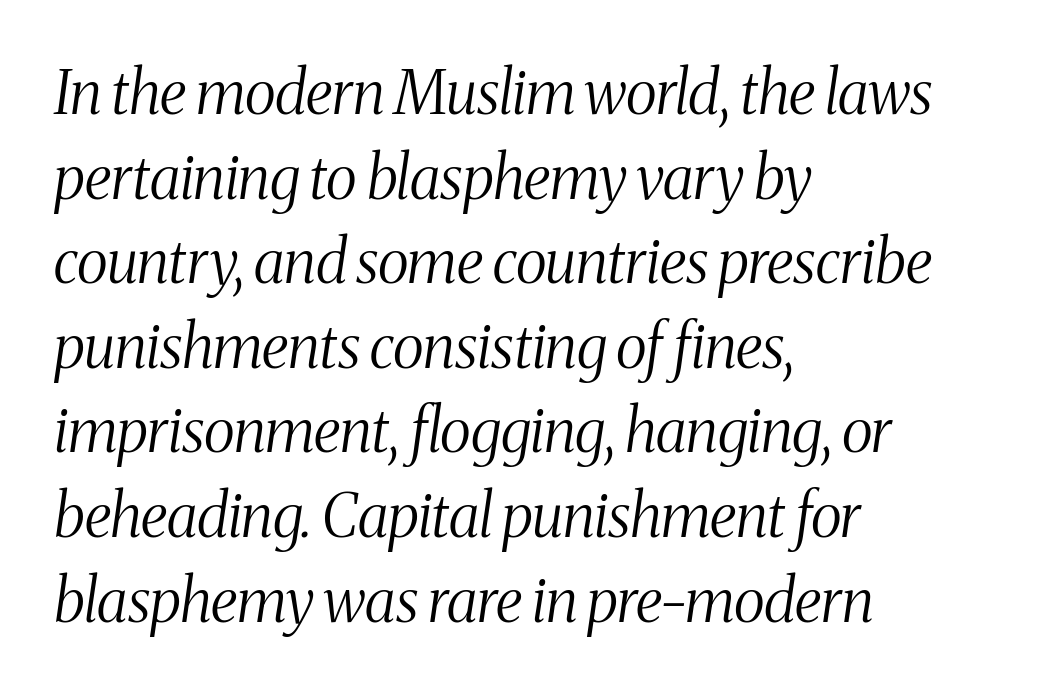
{"serif": "yes", "italic": "yes", "lean": "right", "slant_degrees": 8, "bold": "no", "weight": "light", "width": "condensed", "stroke_contrast": "medium", "x_height": "medium", "monospaced": "no", "underline": "no", "align": "left", "line_spacing": "normal", "line_spacing_ratio": 1.41, "letter_spacing": "normal", "letter_spacing_em": 0.0, "glyph_px": 60}
